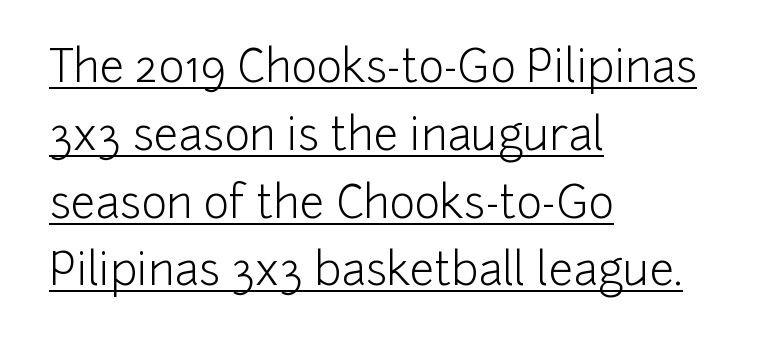
The passage shown stacks its lines at a standard gap. What decoration does the sample have? An underline. The compositor pushed each line to the left boundary. The face used here is a sans, in the tradition of grotesques and geometrics. Is this a heavy cut? Hardly; it is regular or lighter.
